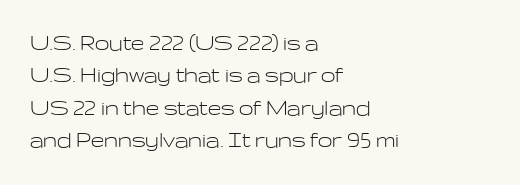
Q: Is the text bold? A: No.
Q: Is the text italic (slanted)? A: No, it is upright.
Q: Is the text underlined? A: No.
Q: How is the paragraph aligned? A: Left-aligned.
Q: Is the spacing between letters normal or unusually wide? A: Normal.
Q: Is the spacing between lines tight, normal or loose? A: Normal.
